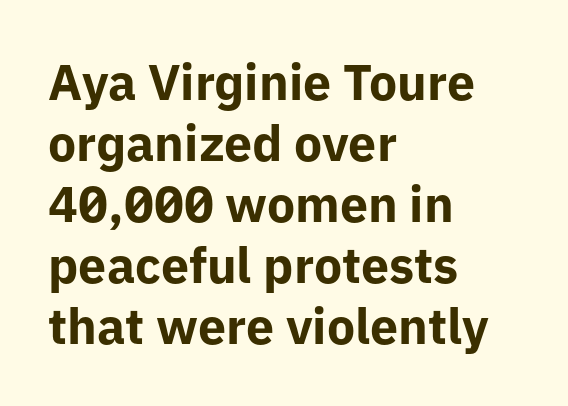
The image shows 50 px bold sans-serif type, upright; set left-aligned, line spacing 1.22x, normal letter spacing, not underlined; low stroke contrast and a medium x-height.
